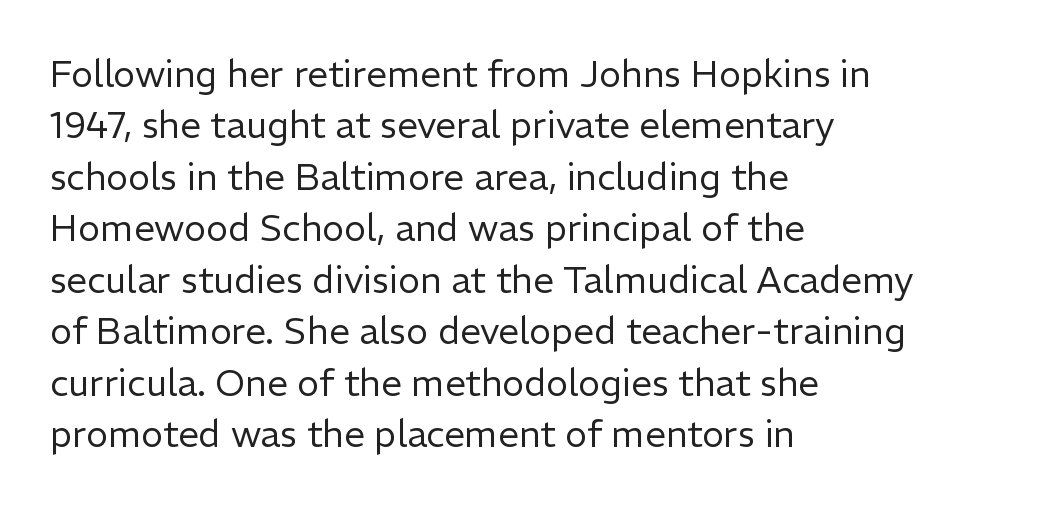
The image shows 37 px regular-weight sans-serif type, upright; set left-aligned, normal line spacing (1.39x), normal letter spacing, not underlined; low stroke contrast and a medium x-height.
